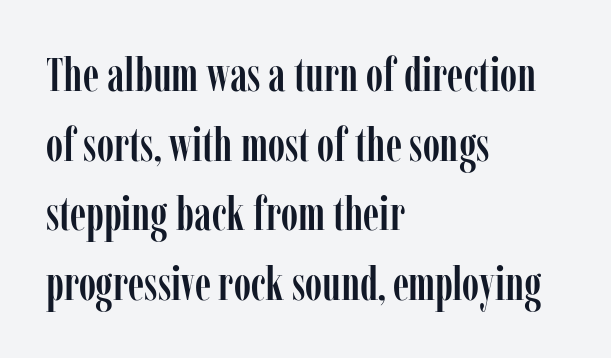
{"serif": "yes", "italic": "no", "width": "condensed", "stroke_contrast": "low", "x_height": "medium", "monospaced": "no", "underline": "no", "align": "left", "line_spacing": "normal", "line_spacing_ratio": 1.48, "letter_spacing": "normal", "letter_spacing_em": 0.0, "glyph_px": 47}
